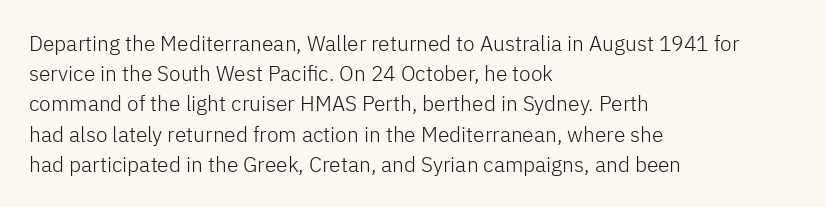
Regarding leading, the lines here are spaced in the standard way. Underline: absent. A classic flush-left, rag-right setting is used for this passage. Every character sits straight up, as roman type does.
